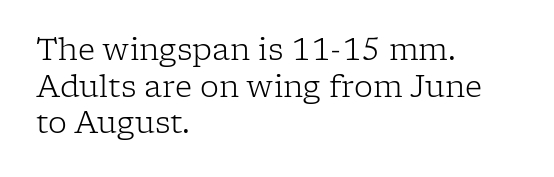
The image shows 30 px light serif type, upright; set left-aligned, line spacing 1.22x, normal letter spacing, not underlined; low stroke contrast and a medium x-height.
